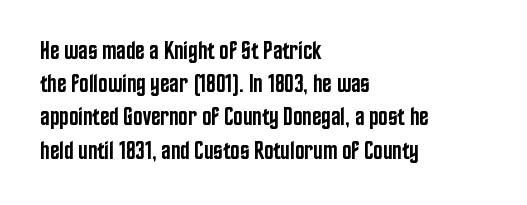
Which margin do the lines hug? The left one — the right edge is uneven. The space beneath each line is pristine and unruled. The line texture is even and compact thanks to regular tracking. Line spacing here is normal. The face used here is a semibold: visibly heavier than regular, lighter than bold.
